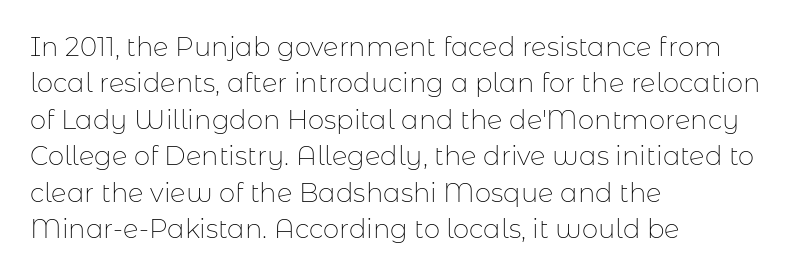
Q: Is the text bold? A: No.
Q: Is the text italic (slanted)? A: No, it is upright.
Q: Is the text underlined? A: No.
Q: How is the paragraph aligned? A: Left-aligned.
Q: Is the spacing between letters normal or unusually wide? A: Normal.
Q: Is the spacing between lines tight, normal or loose? A: Normal.
